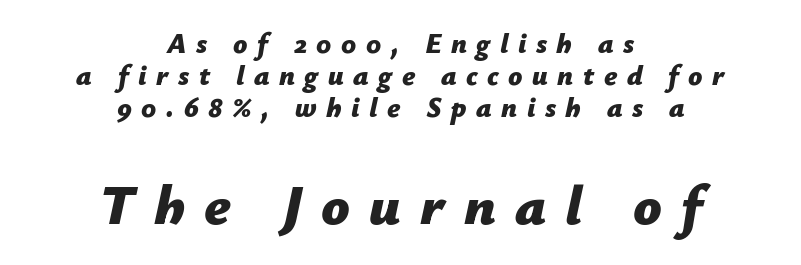
{"italic": "yes", "lean": "right", "slant_degrees": 12, "bold": "yes", "weight": "bold", "width": "normal", "stroke_contrast": "low", "x_height": "medium", "monospaced": "no", "underline": "no", "align": "center", "line_spacing": "tight", "line_spacing_ratio": 1.15, "letter_spacing": "wide", "letter_spacing_em": 0.34, "larger_block": "second", "size_ratio": 2.0, "glyph_px": 56}
